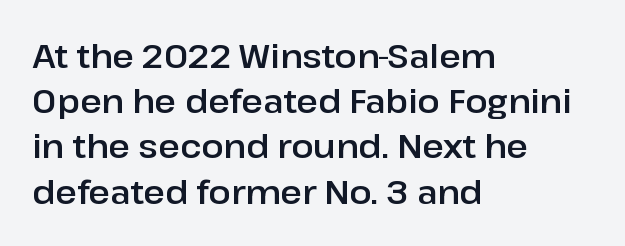
{"serif": "no", "italic": "no", "width": "normal", "stroke_contrast": "low", "x_height": "medium", "monospaced": "no", "underline": "no", "align": "left", "line_spacing": "normal", "line_spacing_ratio": 1.37, "letter_spacing": "normal", "letter_spacing_em": 0.0, "glyph_px": 33}
